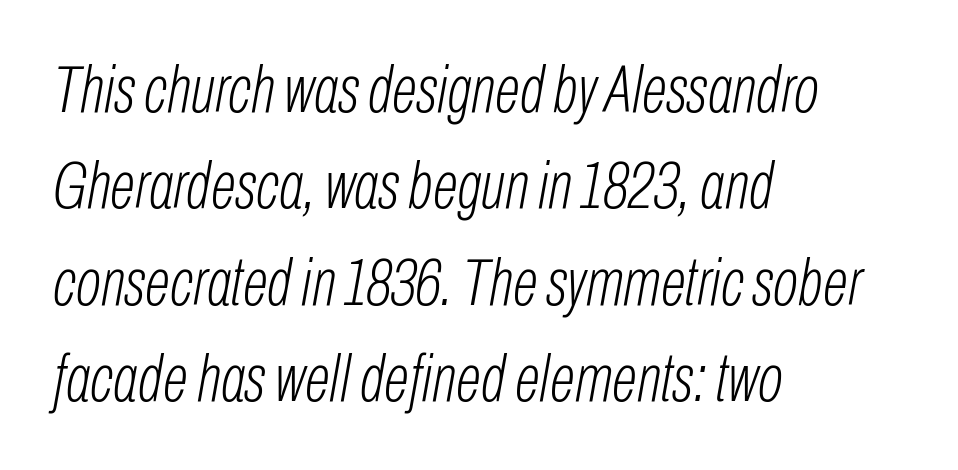
The image shows 67 px light, condensed type, italic (leaning right); set left-aligned, normal line spacing (1.44x), normal letter spacing, not underlined; low stroke contrast and a medium x-height.
